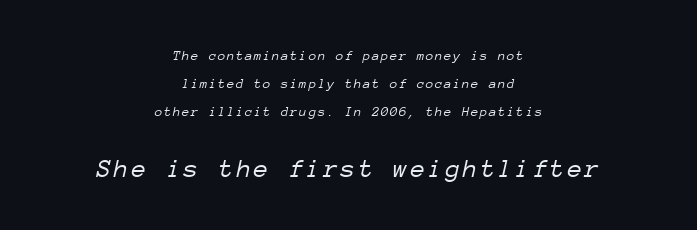
{"italic": "yes", "lean": "right", "slant_degrees": 12, "bold": "no", "underline": "no", "align": "center", "line_spacing": "loose", "line_spacing_ratio": 2.0, "larger_block": "second", "size_ratio": 1.93, "glyph_px": 27}
